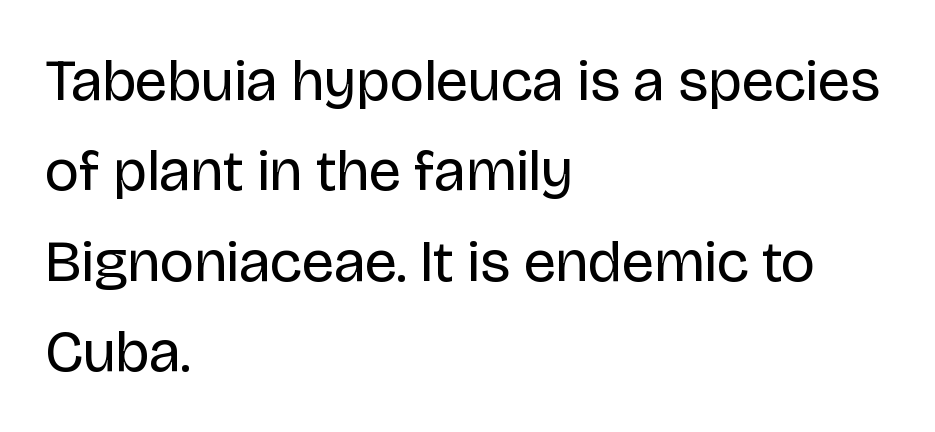
Q: Is the text bold? A: No.
Q: Is the text italic (slanted)? A: No, it is upright.
Q: Is the typeface a serif or a sans-serif typeface? A: Sans-serif.
Q: Is the text underlined? A: No.
Q: How is the paragraph aligned? A: Left-aligned.
Q: Is the spacing between letters normal or unusually wide? A: Normal.
Q: Is the spacing between lines tight, normal or loose? A: Normal.
Q: Width (condensed, normal, or wide)? A: Normal.
Q: Stroke contrast? A: Low.
Q: x-height? A: Large.
Q: Monospaced? A: No.
